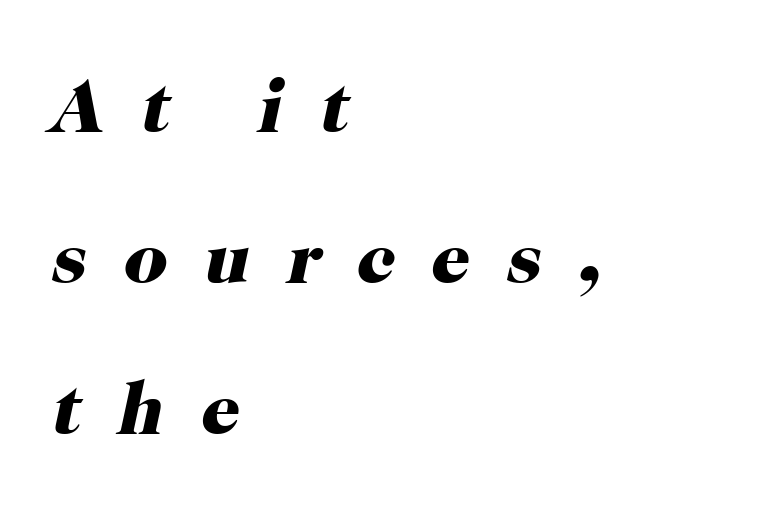
The image shows 76 px heavy serif type, italic (leaning right); set left-aligned, loose line spacing (1.99x), unusually wide letter spacing (+0.48 em), not underlined; high stroke contrast and a medium x-height.
